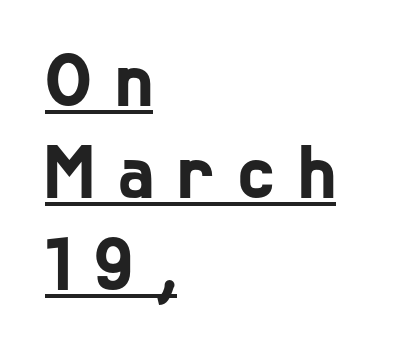
Q: Is the typeface a serif or a sans-serif typeface? A: Sans-serif.
Q: Is the text underlined? A: Yes.
Q: How is the paragraph aligned? A: Left-aligned.
Q: Is the spacing between letters normal or unusually wide? A: Unusually wide.
Q: Width (condensed, normal, or wide)? A: Condensed.
Q: Stroke contrast? A: Low.
Q: x-height? A: Medium.
Q: Monospaced? A: No.
